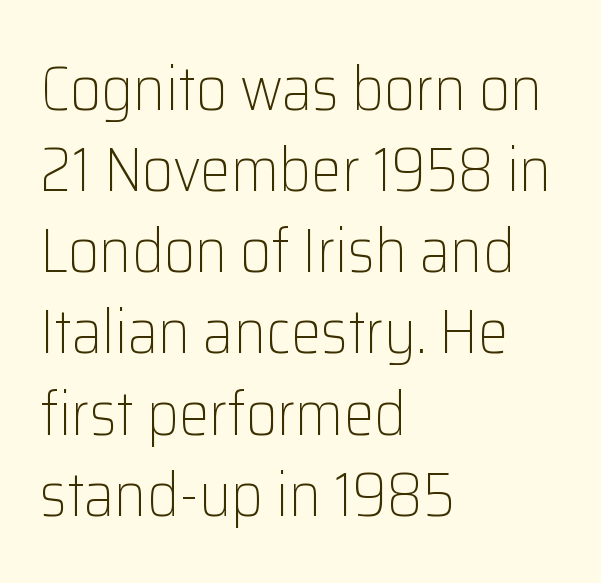
Words float on clear page, feet unadorned. Baseline-to-baseline distance is the conventional proportion of letter height. Is this a fixed-width face? No — the glyphs have proportional, varying widths. Posture: straight, roman, zero tilt.
